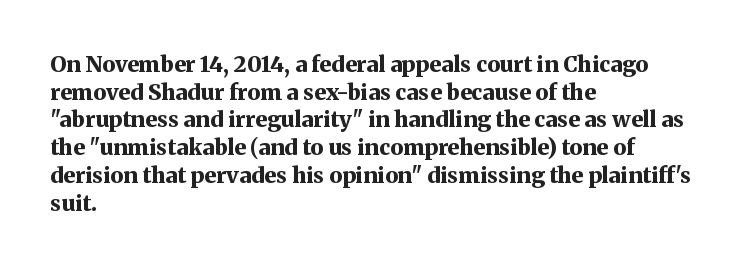
Q: Is the text bold? A: Yes.
Q: Is the text italic (slanted)? A: No, it is upright.
Q: Is the text underlined? A: No.
Q: How is the paragraph aligned? A: Left-aligned.
Q: Is the spacing between letters normal or unusually wide? A: Normal.
Q: Is the spacing between lines tight, normal or loose? A: Normal.
